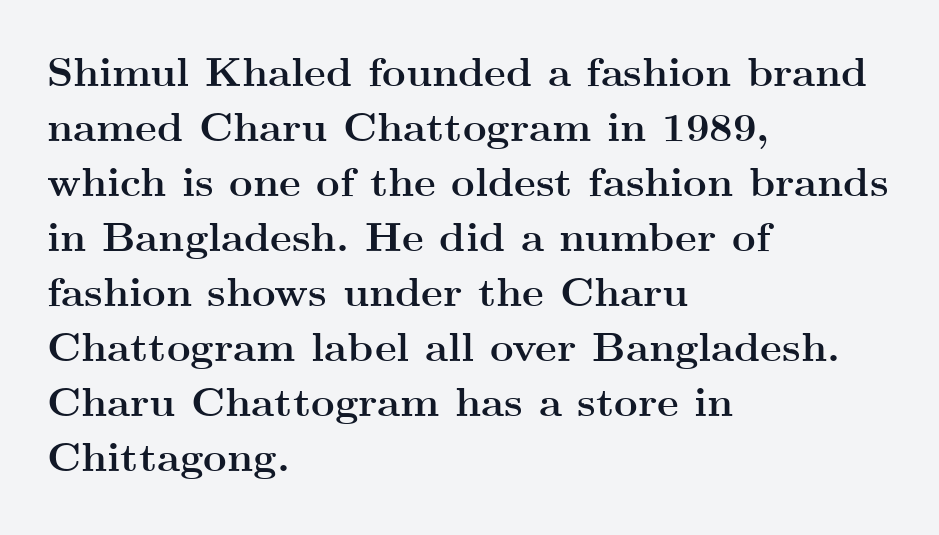
The image shows 41 px semibold, wide serif type, upright; set left-aligned, normal line spacing (1.34x), normal letter spacing, not underlined; medium stroke contrast and a small x-height.
